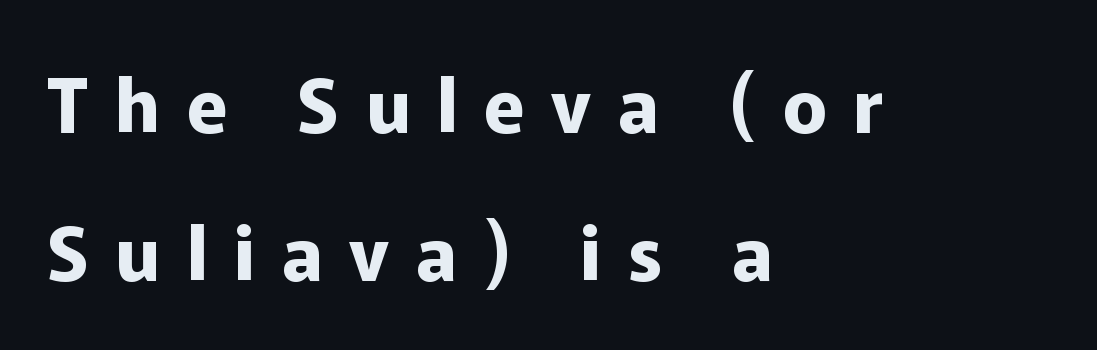
The image shows 74 px bold sans-serif type, upright; set left-aligned, loose line spacing (2.0x), unusually wide letter spacing (+0.36 em), not underlined; low stroke contrast and a medium x-height.
